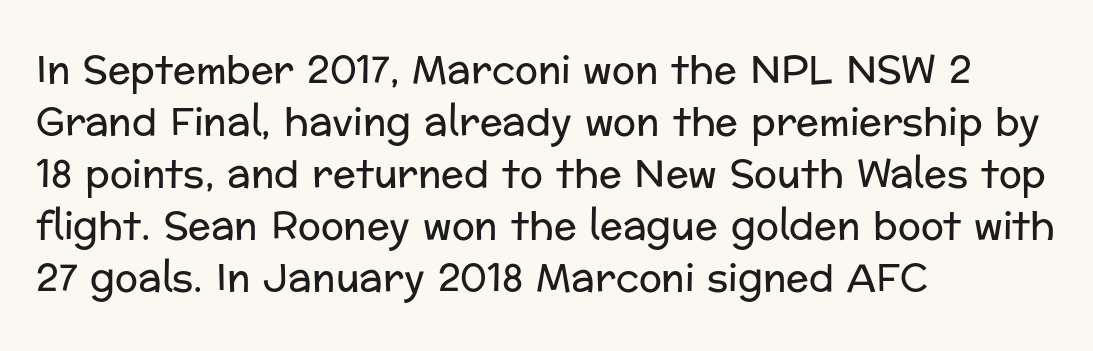
These lines are rendered in a variable-pitch font. This rendering uses left alignment, leaving the right contour irregular. Weight class: somewhere from thin through regular. The rendering keeps characters at their native spacing.
